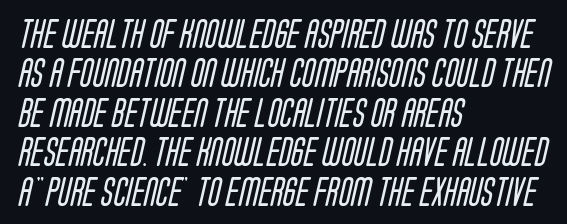
Horizontal alignment here is leftward, the default for most running prose. Check the space under the baseline: it is left empty. Does extra space separate the letters? No, they use regular spacing. Bold? No — there's no thickening of the strokes. Note: no serifs on the glyphs. These lines sit exactly where default settings would place them.
